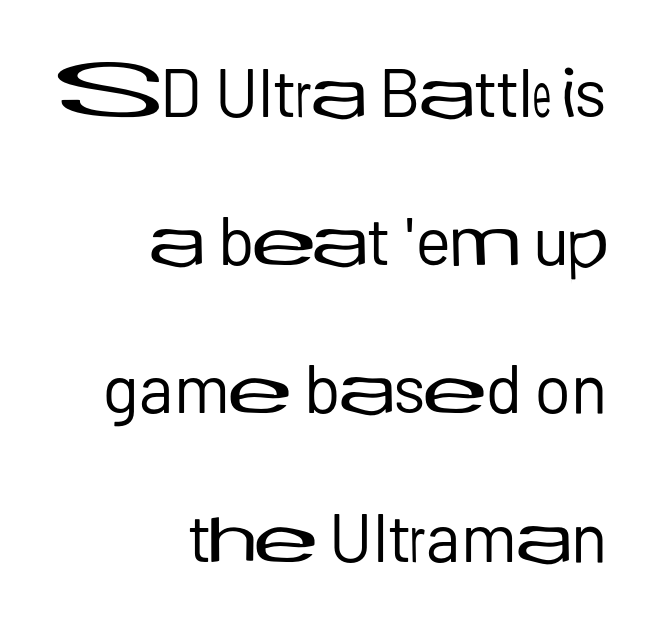
{"serif": "no", "italic": "no", "bold": "no", "weight": "regular", "width": "normal", "stroke_contrast": "low", "x_height": "medium", "monospaced": "no", "underline": "no", "align": "right", "line_spacing": "loose", "line_spacing_ratio": 2.18, "letter_spacing": "normal", "letter_spacing_em": 0.0, "glyph_px": 68}
